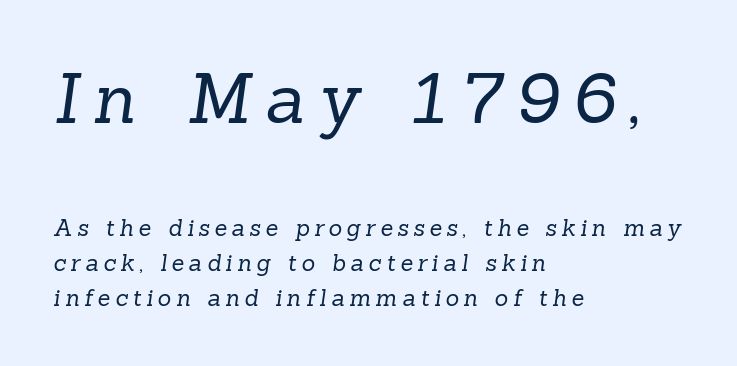
Line starts are locked; line ends wander. A light-to-regular cut is what we see here. The rendering inserts visible extra space after every character. Bigger letters appear in the top chunk; the bottom chunk is reduced.
